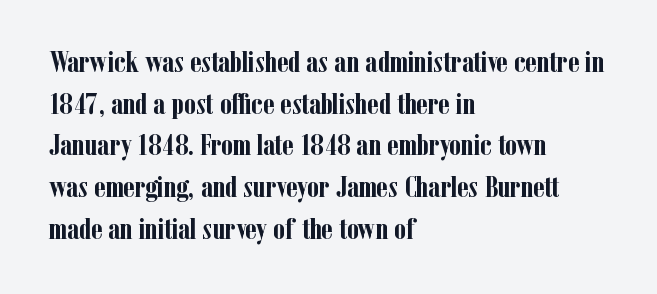
On the weight axis this lands at bold, roughly 700. Spacing verdict: proportional, widths tailored to each character. Serif or sans? Serif — the stroke terminals have little feet. The gap between lines stays unmarked. Do the letters lean? They stand straight.
